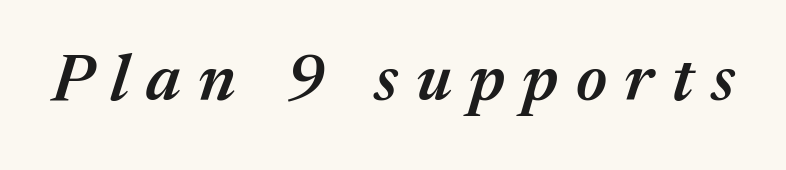
{"italic": "yes", "lean": "right", "slant_degrees": 17, "bold": "semi", "weight": "semibold", "width": "normal", "stroke_contrast": "medium", "x_height": "medium", "monospaced": "no", "underline": "no", "letter_spacing": "wide", "letter_spacing_em": 0.27, "glyph_px": 65}
